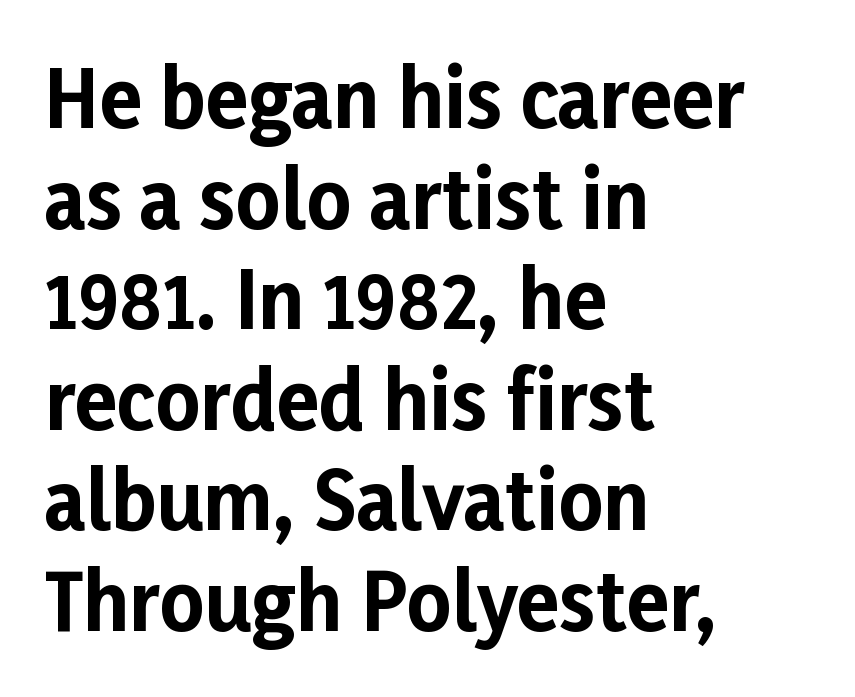
{"serif": "no", "italic": "no", "bold": "yes", "weight": "bold", "width": "normal", "stroke_contrast": "low", "x_height": "medium", "monospaced": "no", "underline": "no", "align": "left", "line_spacing": "normal", "line_spacing_ratio": 1.29, "letter_spacing": "normal", "letter_spacing_em": 0.0, "glyph_px": 78}
